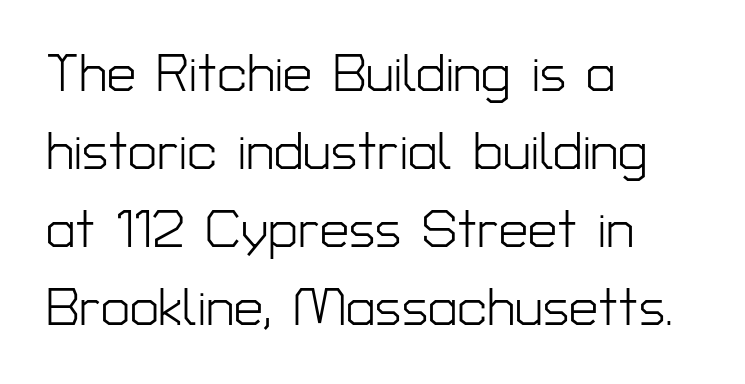
Q: Is the text bold? A: No.
Q: Is the text italic (slanted)? A: No, it is upright.
Q: Is the typeface a serif or a sans-serif typeface? A: Sans-serif.
Q: Is the text underlined? A: No.
Q: How is the paragraph aligned? A: Left-aligned.
Q: Is the spacing between letters normal or unusually wide? A: Normal.
Q: Is the spacing between lines tight, normal or loose? A: Normal.
Q: Width (condensed, normal, or wide)? A: Normal.
Q: Stroke contrast? A: Low.
Q: x-height? A: Medium.
Q: Monospaced? A: No.
